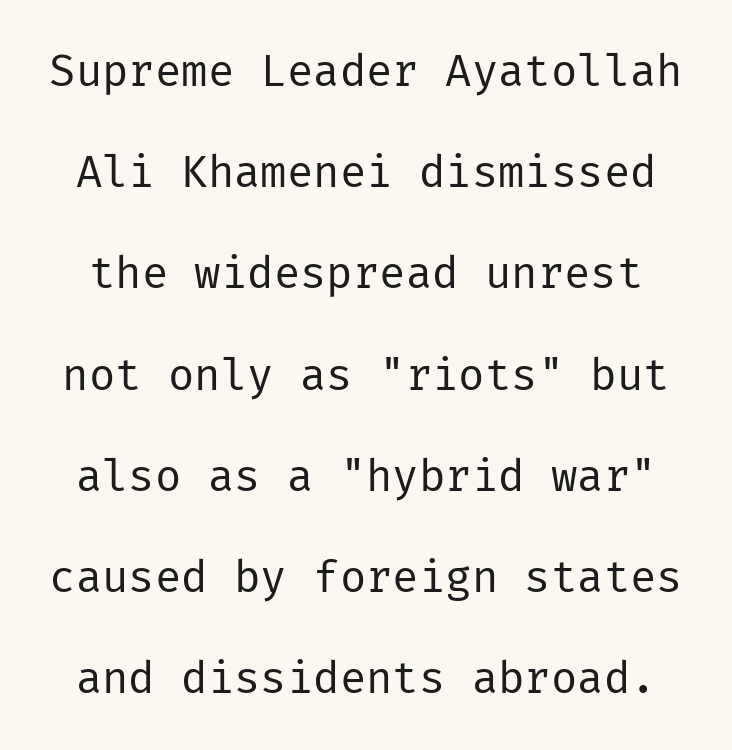
The image shows 44 px regular-weight sans-serif type, upright; set loose line spacing (2.3x), normal letter spacing, not underlined; low stroke contrast and a medium x-height.
